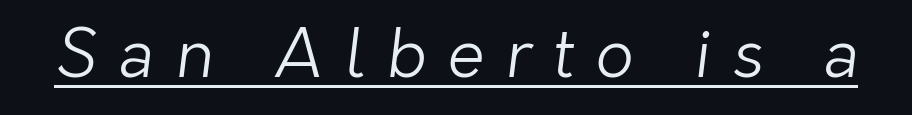
Q: Is the text bold? A: No.
Q: Is the typeface a serif or a sans-serif typeface? A: Sans-serif.
Q: Is the text underlined? A: Yes.
Q: Is the spacing between letters normal or unusually wide? A: Unusually wide.
Q: Width (condensed, normal, or wide)? A: Normal.
Q: Stroke contrast? A: Low.
Q: x-height? A: Medium.
Q: Monospaced? A: No.
